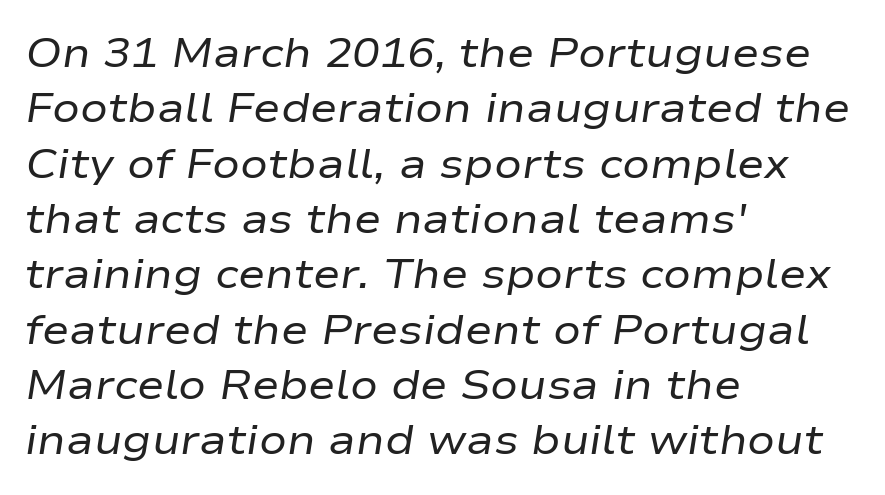
Q: Is the text bold? A: No.
Q: Is the text italic (slanted)? A: Yes, it leans right by about 9 degrees.
Q: Is the text underlined? A: No.
Q: How is the paragraph aligned? A: Left-aligned.
Q: Is the spacing between letters normal or unusually wide? A: Normal.
Q: Is the spacing between lines tight, normal or loose? A: Normal.
Q: Width (condensed, normal, or wide)? A: Wide.
Q: Stroke contrast? A: Low.
Q: x-height? A: Medium.
Q: Monospaced? A: No.
